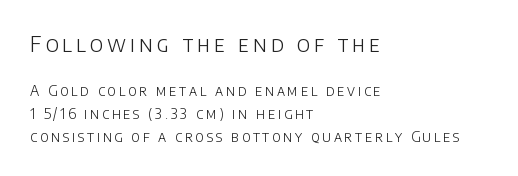
Of the two passages, the one on top uses the larger point size. Caption: face not bold, strokes unweighted. Vertical strokes here are truly vertical. The leading is moderate, giving the passage an even texture. Bare-footed words on every line. The compositor pushed each line to the left boundary.
